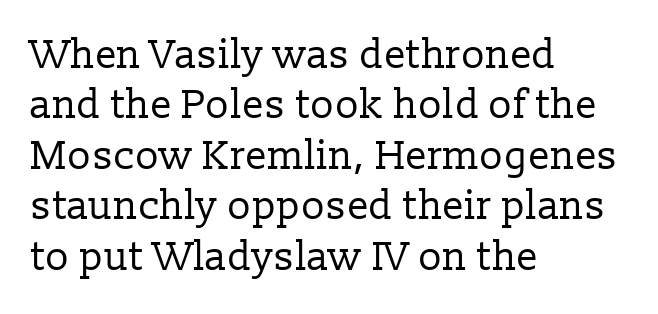
A normal amount of white space separates one row of letters from the next. This is serif lettering, the kind often seen in printed books. It's the straight-up-and-down kind of type. The glyphs are unaccompanied by any horizontal stroke below them. Students, note that the glyphs here touch the page at normal intervals. Stem width sits at or under what a default text font uses.
